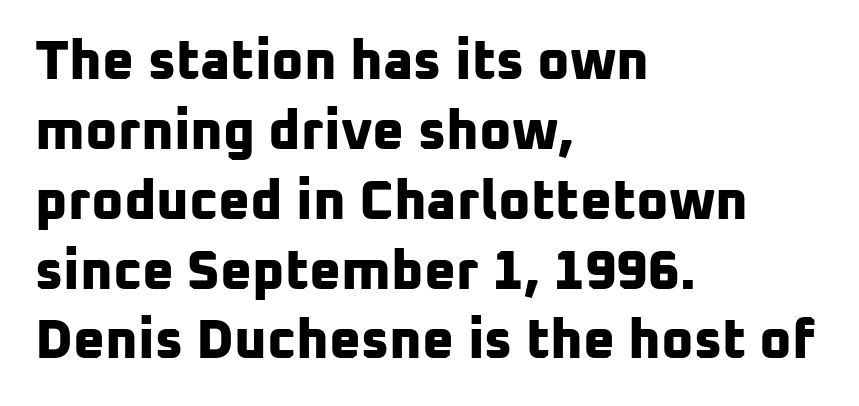
Bare-footed words on every line. The strokes are fattened all the way to bold. The letters carry no serifs — their stems end cleanly without finishing strokes. You could not count columns in this text — the font is proportionally spaced. A student would call this left alignment; a typographer would say flush left, rag right.
